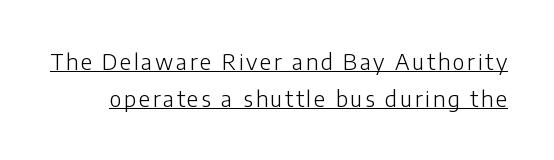
The image shows 22 px text type, upright; set normal line spacing (1.69x), underlined.
